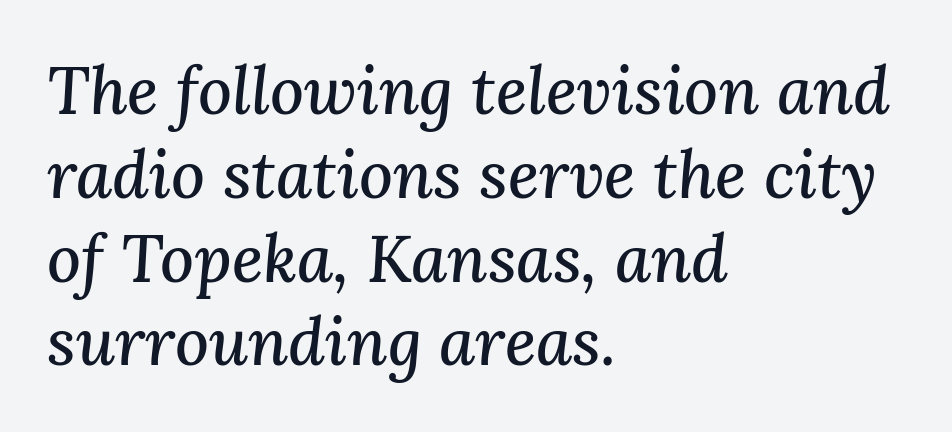
Q: Is the text italic (slanted)? A: Yes, it leans right by about 3 degrees.
Q: Is the typeface a serif or a sans-serif typeface? A: Serif.
Q: Is the text underlined? A: No.
Q: How is the paragraph aligned? A: Left-aligned.
Q: Is the spacing between letters normal or unusually wide? A: Normal.
Q: Is the spacing between lines tight, normal or loose? A: Normal.
Q: Width (condensed, normal, or wide)? A: Normal.
Q: Stroke contrast? A: Medium.
Q: x-height? A: Medium.
Q: Monospaced? A: No.
